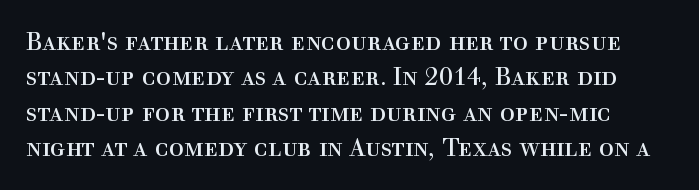
{"italic": "no", "bold": "no", "underline": "no", "line_spacing": "normal", "line_spacing_ratio": 1.42, "letter_spacing": "normal", "letter_spacing_em": 0.0, "glyph_px": 25}
